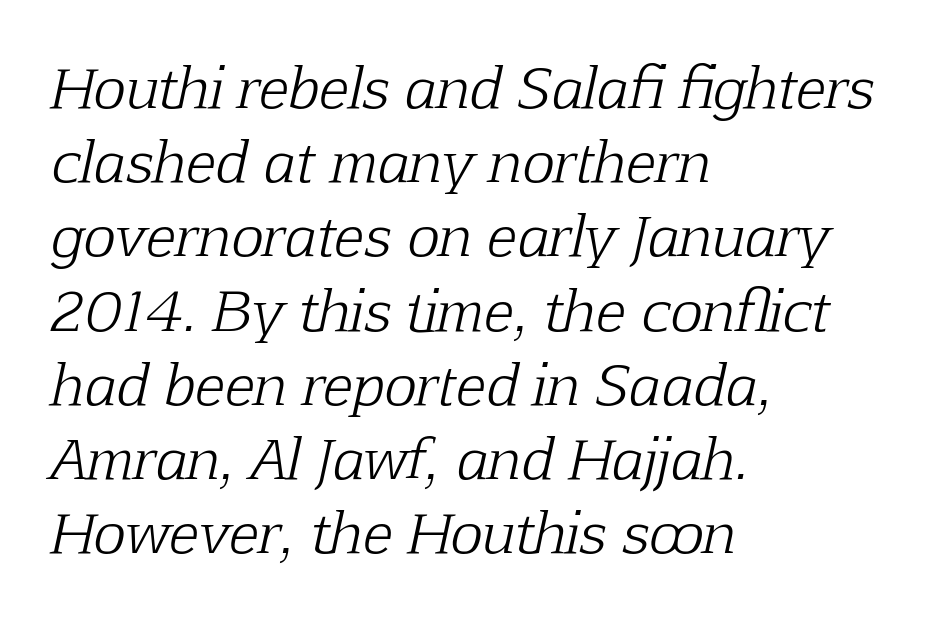
This block has exactly the height ordinary leading produces. This is oblique type, the kind used for emphasis or titles. The characters are drawn with everyday or finer stroke widths. There is no visible air inserted between adjacent glyphs. Spacing verdict: proportional, widths tailored to each character.
